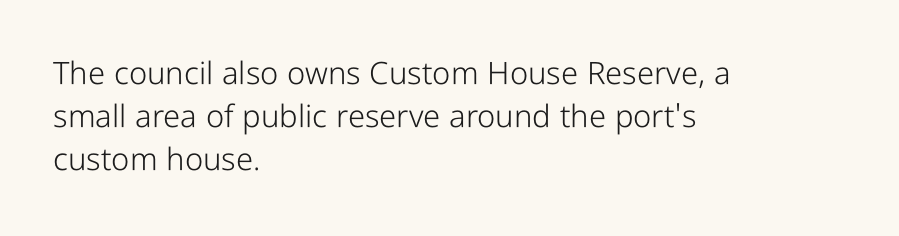
Q: Is the text bold? A: No.
Q: Is the text italic (slanted)? A: No, it is upright.
Q: Is the typeface a serif or a sans-serif typeface? A: Sans-serif.
Q: Is the text underlined? A: No.
Q: How is the paragraph aligned? A: Left-aligned.
Q: Is the spacing between letters normal or unusually wide? A: Normal.
Q: Is the spacing between lines tight, normal or loose? A: Normal.
Q: Width (condensed, normal, or wide)? A: Condensed.
Q: Stroke contrast? A: Low.
Q: x-height? A: Medium.
Q: Monospaced? A: No.
